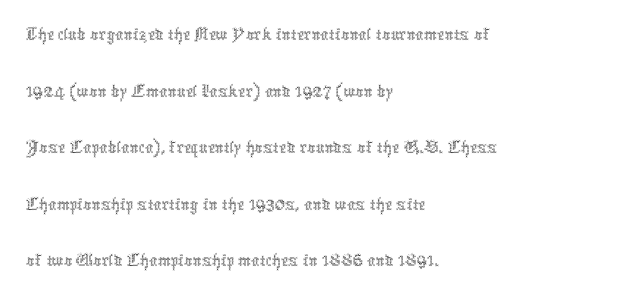
{"italic": "no", "bold": "no", "weight": "thin", "width": "condensed", "x_height": "medium", "monospaced": "no", "underline": "no", "align": "left", "line_spacing": "normal", "line_spacing_ratio": 1.38, "letter_spacing": "normal", "letter_spacing_em": 0.0, "glyph_px": 41}
